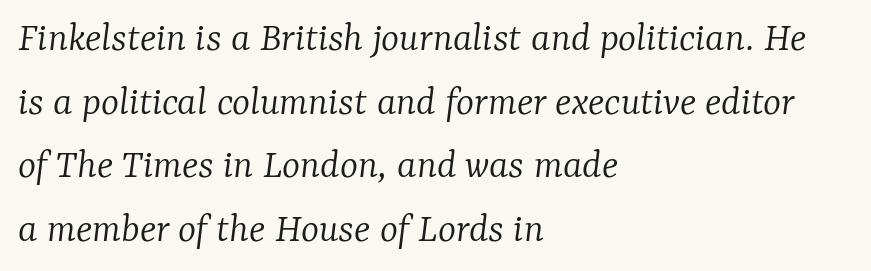
Q: Is the text bold? A: No.
Q: Is the text italic (slanted)? A: Yes, it leans right by about 7 degrees.
Q: Is the typeface a serif or a sans-serif typeface? A: Serif.
Q: Is the text underlined? A: No.
Q: How is the paragraph aligned? A: Left-aligned.
Q: Is the spacing between letters normal or unusually wide? A: Normal.
Q: Is the spacing between lines tight, normal or loose? A: Normal.
Q: Width (condensed, normal, or wide)? A: Normal.
Q: Stroke contrast? A: Low.
Q: x-height? A: Medium.
Q: Monospaced? A: No.
